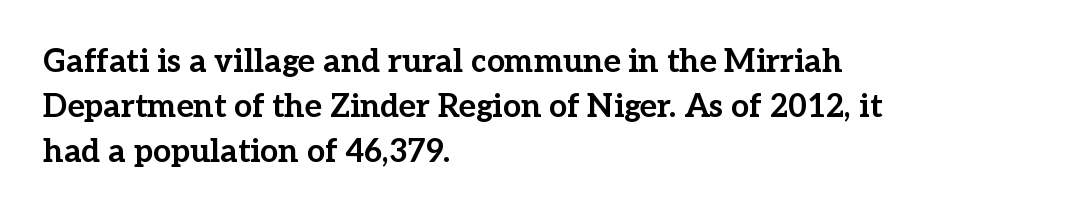
A normal amount of white space separates one row of letters from the next. When letters stand straight like this, we call the style roman or upright. The glyphs are unaccompanied by any horizontal stroke below them. Layout note: lines flush left. Its strokes are broad and dark, the hallmark of bold type.
